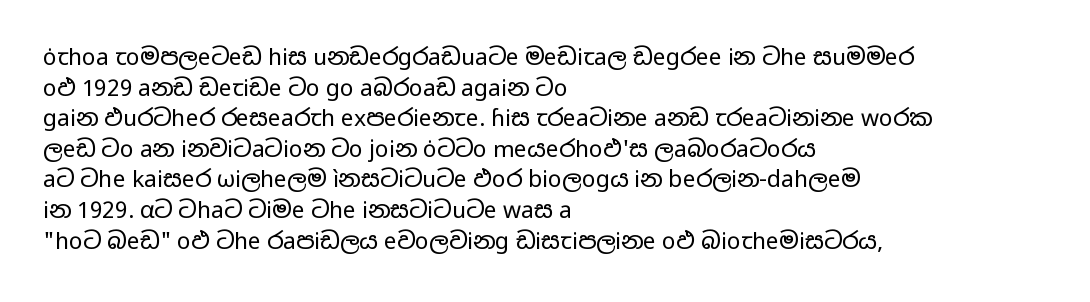
Vertical spacing — default. The text block is weighted toward the left margin, trailing off unevenly rightward. The baseline area is clear. These lines keep a tight, regular rhythm from letter to letter. No extra ink here — the face is not bold.
